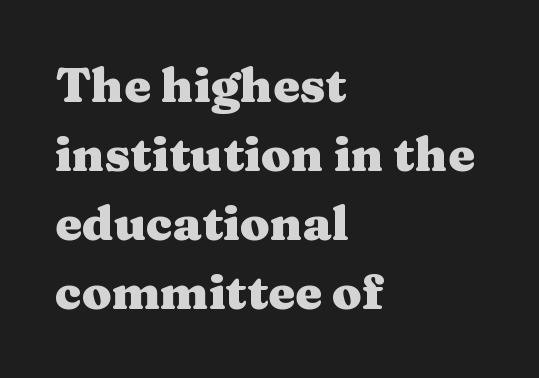
Q: Is the text bold? A: Yes.
Q: Is the text italic (slanted)? A: No, it is upright.
Q: Is the typeface a serif or a sans-serif typeface? A: Serif.
Q: Is the text underlined? A: No.
Q: How is the paragraph aligned? A: Left-aligned.
Q: Is the spacing between letters normal or unusually wide? A: Normal.
Q: Is the spacing between lines tight, normal or loose? A: Normal.
Q: Width (condensed, normal, or wide)? A: Wide.
Q: Stroke contrast? A: Medium.
Q: x-height? A: Medium.
Q: Monospaced? A: No.
